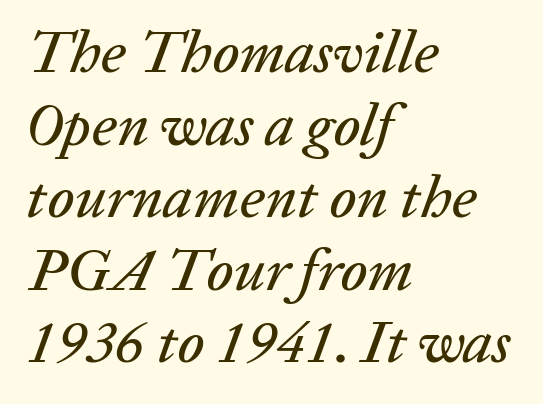
Nobody touched the tracking dial on this one. Italic: yes, the glyphs are oblique. This sample has the flowing, uneven cadence of proportional lettering. Quick note: underline off.
